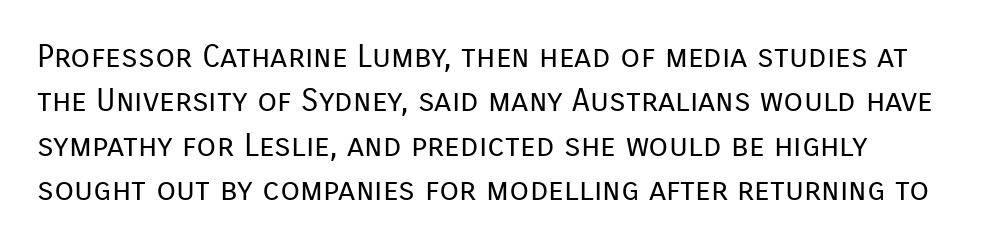
Line starts are locked; line ends wander. How are the letters spaced? Ordinarily, with no added tracking. On a weight scale, this lands at 450 or below. Upright lettering throughout. Are there feet on the stems? There aren't — it's a sans.
